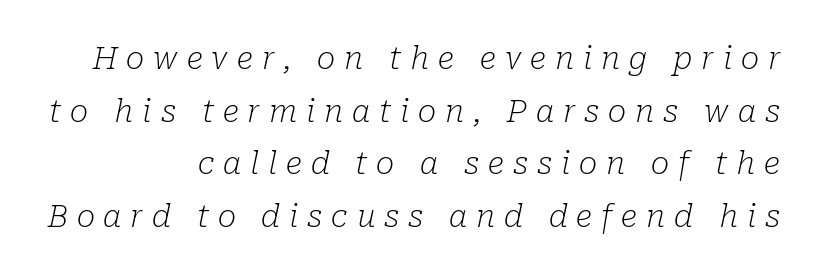
Q: Is the text bold? A: No.
Q: Is the text italic (slanted)? A: Yes, it leans right by about 10 degrees.
Q: Is the typeface a serif or a sans-serif typeface? A: Serif.
Q: Is the text underlined? A: No.
Q: How is the paragraph aligned? A: Right-aligned.
Q: Is the spacing between letters normal or unusually wide? A: Unusually wide.
Q: Is the spacing between lines tight, normal or loose? A: Normal.
Q: Width (condensed, normal, or wide)? A: Normal.
Q: Stroke contrast? A: Low.
Q: x-height? A: Medium.
Q: Monospaced? A: No.
